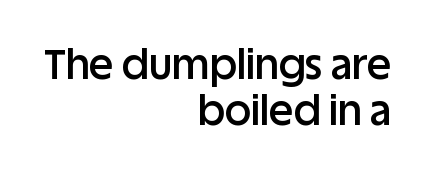
The setting favours the right margin, as signatures and pull-quotes sometimes do. What weight is shown? A semibold, between regular and bold. Has an underline been added? It has not. This sample uses a sans-serif face. Students, note that the glyphs here touch the page at normal intervals. The passage shown is typed in a proportional face where columns would drift.
